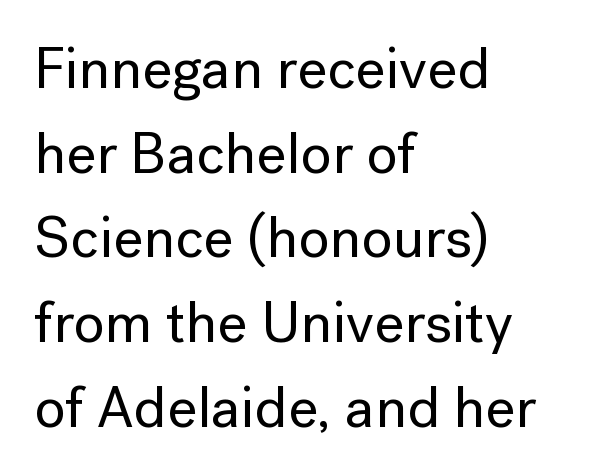
{"serif": "no", "italic": "no", "width": "normal", "stroke_contrast": "low", "x_height": "medium", "monospaced": "no", "underline": "no", "align": "left", "line_spacing": "normal", "line_spacing_ratio": 1.46, "letter_spacing": "normal", "letter_spacing_em": 0.0, "glyph_px": 58}
